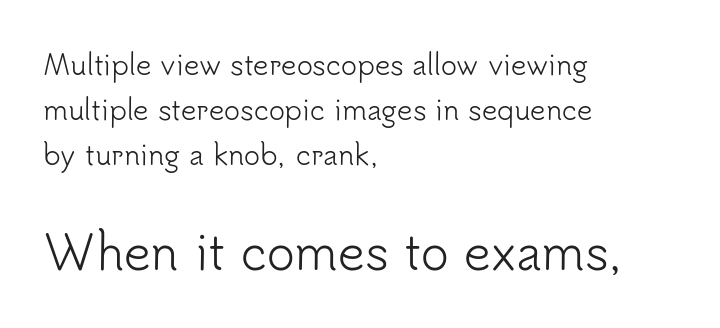
No feet cap the strokes, marking this as sans-serif type. How would I describe the line gaps? Plain and ordinary. Unlike italic type, these characters show no tilt at all. No extra ink here — the face is not bold. The letters advance in unequal steps, a hallmark of proportional type. Horizontally, the lines are justified to the leading edge only.
